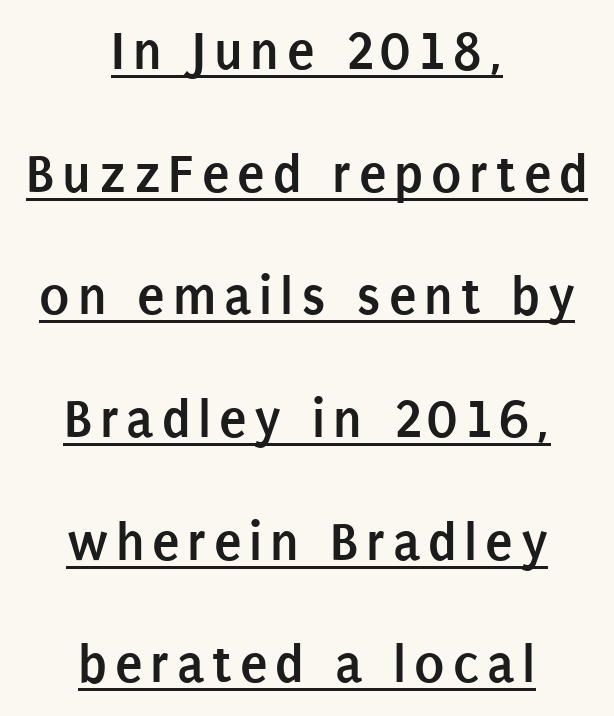
{"serif": "no", "italic": "no", "bold": "yes", "weight": "semibold", "width": "condensed", "stroke_contrast": "low", "x_height": "large", "monospaced": "no", "underline": "yes", "align": "center", "line_spacing": "loose", "line_spacing_ratio": 2.19, "glyph_px": 56}
